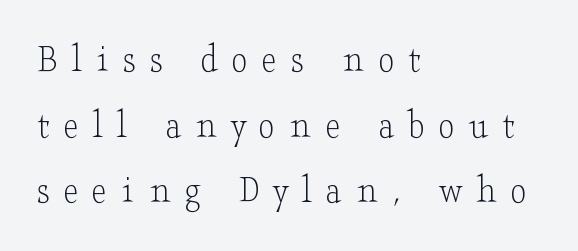
A typesetter would mark this as roman, not italic. Is the block centered? No — it sits flush against the left margin. Each letter keeps its own natural width here, so spacing adapts to shape. The leading is moderate, giving the passage an even texture. Is this a sans? No — the strokes have serifs. Has an underline been added? It has not.
